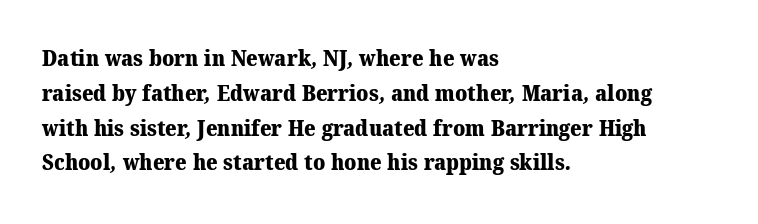
The image shows 22 px bold type; set left-aligned, normal line spacing (1.58x), normal letter spacing, not underlined.
